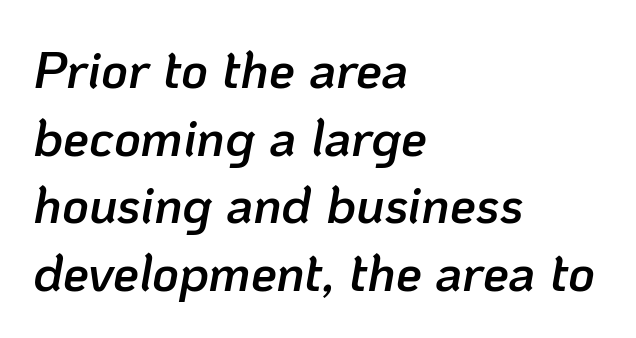
If you drew a ruler down the left edge, every line would touch it. Spacing verdict: proportional, widths tailored to each character. The letters are slanted; this is an italic face. Is the type bold? Partly — it's a semibold, heavier than regular but not fully bold. Underlining? Definitely not there. Evenly set lines give the paragraph a standard silhouette.
